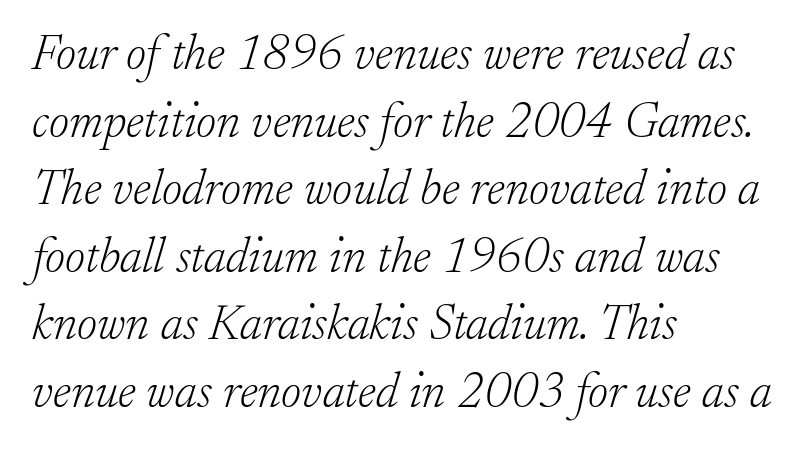
{"serif": "yes", "italic": "yes", "lean": "right", "slant_degrees": 17, "bold": "no", "weight": "light", "width": "normal", "stroke_contrast": "low", "x_height": "small", "monospaced": "no", "underline": "no", "align": "left", "line_spacing": "normal", "line_spacing_ratio": 1.38, "letter_spacing": "normal", "letter_spacing_em": 0.0, "glyph_px": 49}
